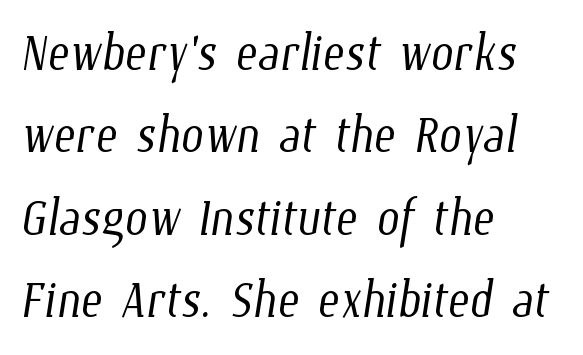
Q: Is the text bold? A: No.
Q: Is the text underlined? A: No.
Q: How is the paragraph aligned? A: Left-aligned.
Q: Is the spacing between letters normal or unusually wide? A: Normal.
Q: Is the spacing between lines tight, normal or loose? A: Normal.
Q: Width (condensed, normal, or wide)? A: Condensed.
Q: Stroke contrast? A: Low.
Q: x-height? A: Medium.
Q: Monospaced? A: No.
